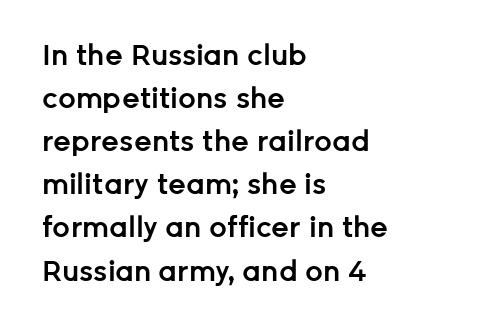
{"serif": "no", "italic": "no", "bold": "semi", "weight": "semibold", "width": "normal", "stroke_contrast": "low", "x_height": "medium", "monospaced": "no", "underline": "no", "align": "left", "line_spacing": "normal", "line_spacing_ratio": 1.54, "letter_spacing": "normal", "letter_spacing_em": 0.0, "glyph_px": 28}
